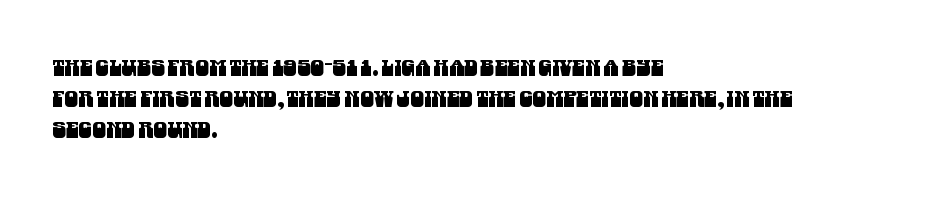
Q: Is the text underlined? A: No.
Q: How is the paragraph aligned? A: Left-aligned.
Q: Is the spacing between letters normal or unusually wide? A: Normal.
Q: Is the spacing between lines tight, normal or loose? A: Normal.
